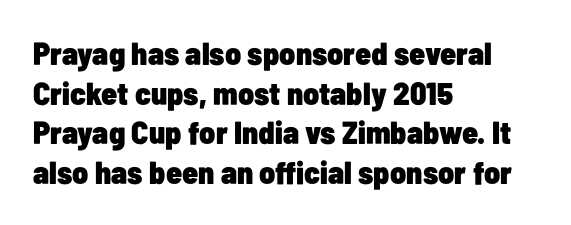
The area under the type is left untouched. Varying glyph widths throughout — classic text-font behaviour. No feet cap the strokes, marking this as sans-serif type. The sample has been set heavy, in full bold.
